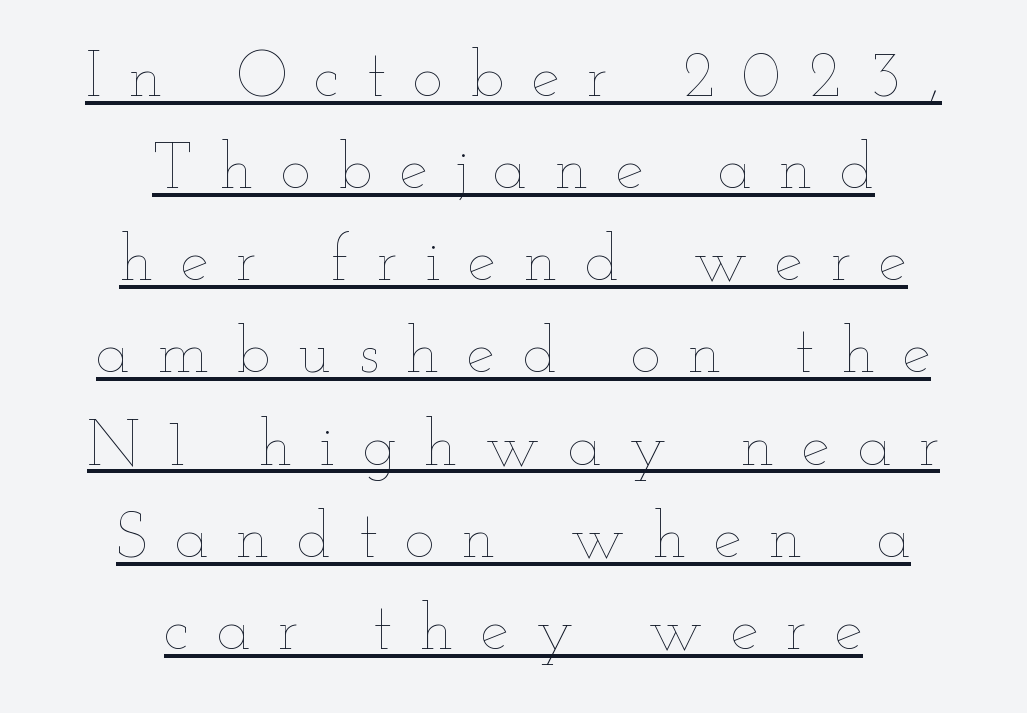
The image shows 64 px thin, wide type, upright; set centered, normal line spacing (1.44x), unusually wide letter spacing (+0.43 em), underlined; low stroke contrast and a small x-height.
